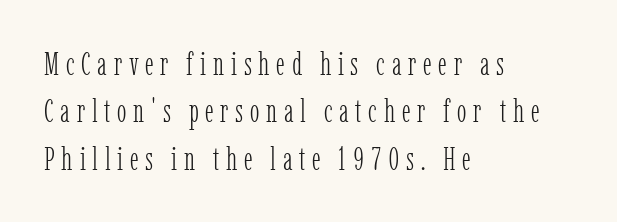
Q: Is the text bold? A: No.
Q: Is the text italic (slanted)? A: No, it is upright.
Q: Is the typeface a serif or a sans-serif typeface? A: Serif.
Q: Is the text underlined? A: No.
Q: How is the paragraph aligned? A: Left-aligned.
Q: Is the spacing between letters normal or unusually wide? A: Unusually wide.
Q: Is the spacing between lines tight, normal or loose? A: Normal.
Q: Width (condensed, normal, or wide)? A: Condensed.
Q: Stroke contrast? A: Low.
Q: x-height? A: Medium.
Q: Monospaced? A: No.
